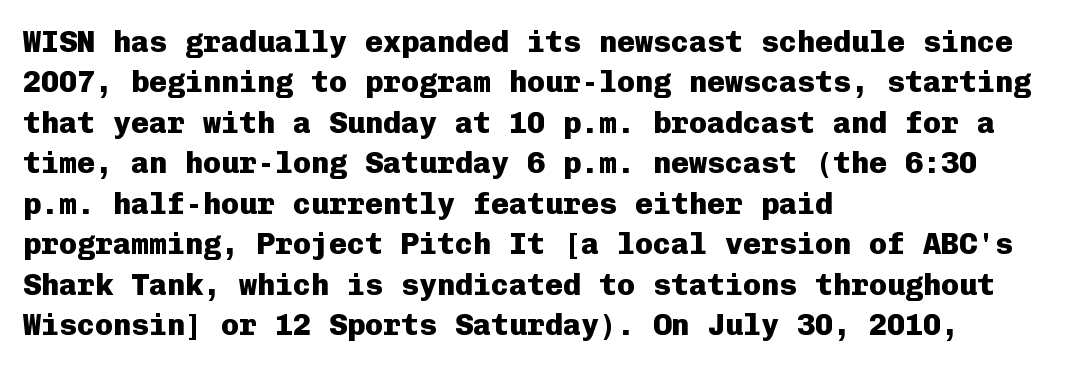
{"serif": "no", "italic": "no", "bold": "yes", "weight": "heavy", "width": "normal", "stroke_contrast": "low", "x_height": "medium", "monospaced": "yes", "underline": "no", "align": "left", "line_spacing": "normal", "line_spacing_ratio": 1.35, "letter_spacing": "normal", "letter_spacing_em": 0.0, "glyph_px": 30}
